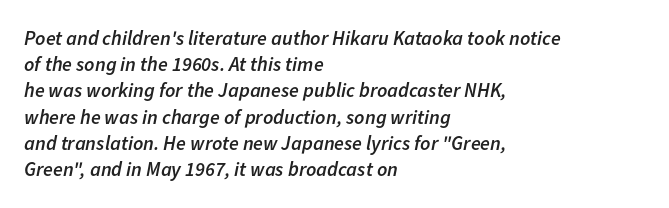
On the weight axis this lands at semibold, roughly 600. Bare-footed words on every line. The ragged edge is on the right, which tells us the setting is flush left. Observe the ordinary spacing: letters are neighbours, not strangers. Notice how descenders clear the ascenders below comfortably — that's standard leading. Italic? Definitely — the glyphs are oblique.
